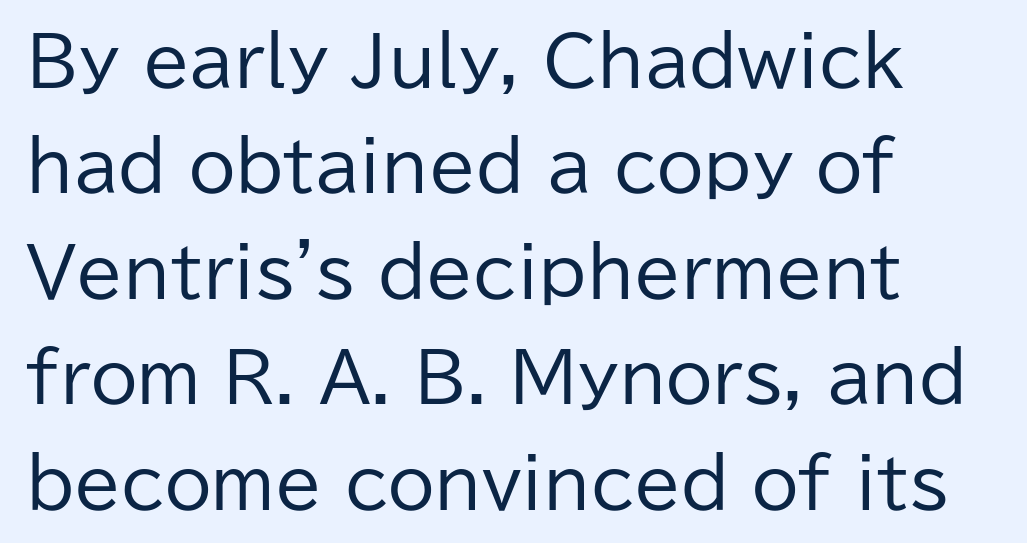
The image shows 68 px regular-weight sans-serif type, upright; set left-aligned, normal line spacing (1.55x), normal letter spacing, not underlined; low stroke contrast and a medium x-height.
